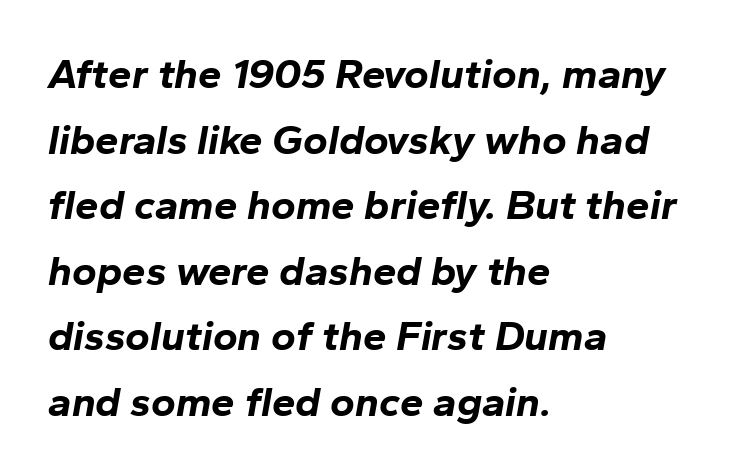
The image shows 42 px bold type, italic (leaning right); set left-aligned, normal line spacing (1.56x), normal letter spacing, not underlined; low stroke contrast and a medium x-height.
